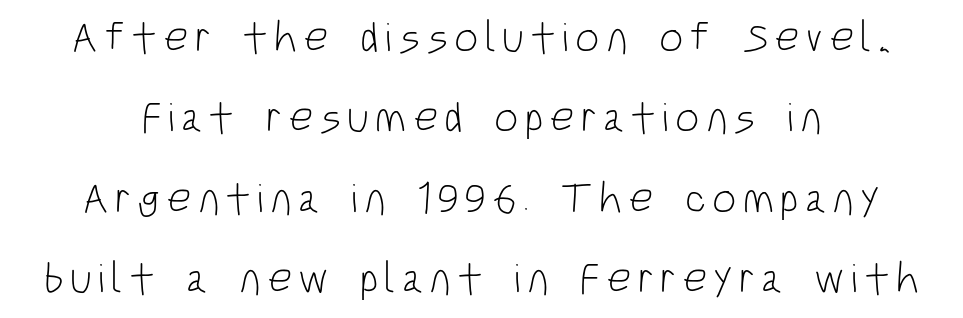
Q: Is the text bold? A: No.
Q: Is the text italic (slanted)? A: No, it is upright.
Q: Is the typeface a serif or a sans-serif typeface? A: Sans-serif.
Q: Is the text underlined? A: No.
Q: Width (condensed, normal, or wide)? A: Condensed.
Q: Stroke contrast? A: Low.
Q: x-height? A: Large.
Q: Monospaced? A: No.
